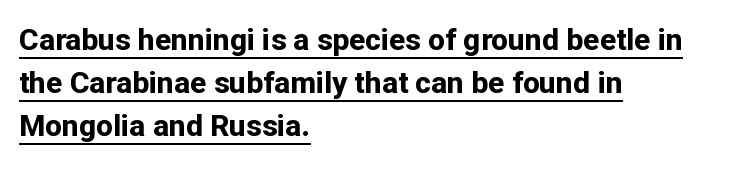
Compared with a centered layout, this one pins lines to the left instead. Do the characters align in a grid? No, the font is proportional. Classification — sans serif. You could call the tracking neutral — neither tight nor loose. What's the leading like? Ordinary, nothing unusual.
